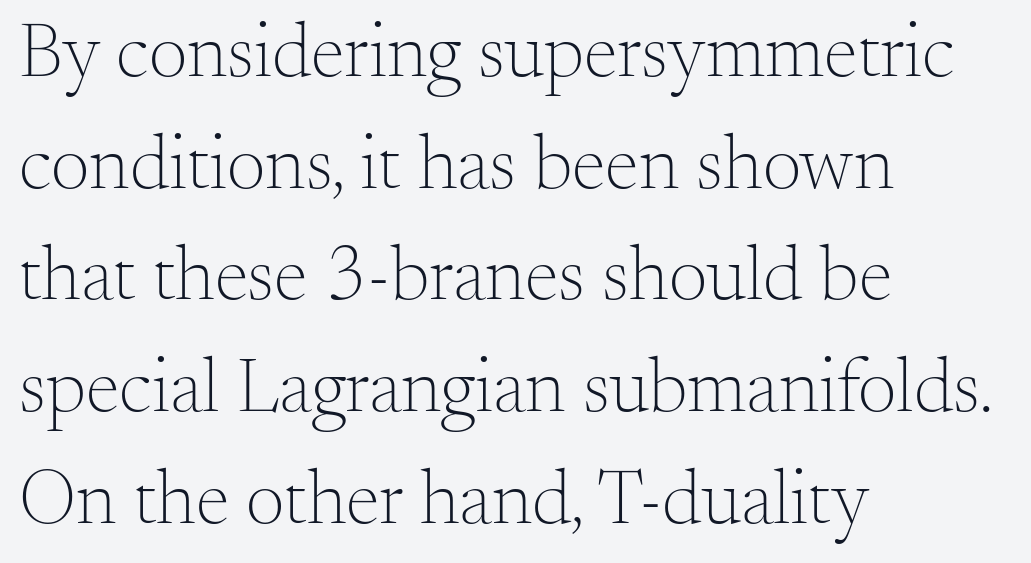
Posture: vertical. Is this a fixed-width face? No — the glyphs have proportional, varying widths. The font is comparable to plain body text, perhaps lighter. If you drew a ruler down the left edge, every line would touch it. Leading: standard.
